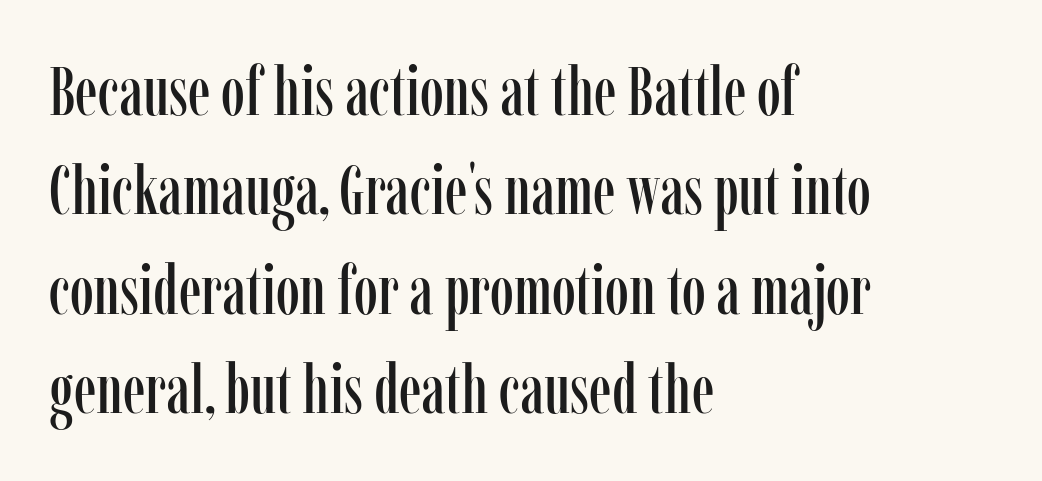
The image shows 69 px condensed serif type, upright; set left-aligned, normal line spacing (1.44x), normal letter spacing, not underlined; low stroke contrast and a medium x-height.
